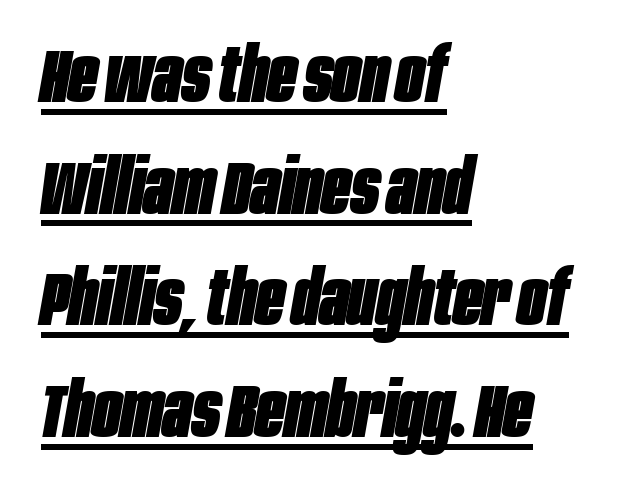
Q: Is the text bold? A: Yes.
Q: Is the text italic (slanted)? A: Yes, it leans right by about 10 degrees.
Q: Is the text underlined? A: Yes.
Q: How is the paragraph aligned? A: Left-aligned.
Q: Is the spacing between letters normal or unusually wide? A: Normal.
Q: Is the spacing between lines tight, normal or loose? A: Normal.
Q: Width (condensed, normal, or wide)? A: Condensed.
Q: Stroke contrast? A: Low.
Q: x-height? A: Large.
Q: Monospaced? A: No.
